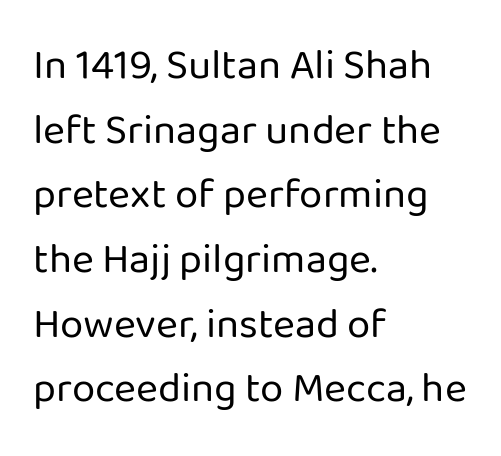
Q: Is the text bold? A: No.
Q: Is the text italic (slanted)? A: No, it is upright.
Q: Is the typeface a serif or a sans-serif typeface? A: Sans-serif.
Q: Is the text underlined? A: No.
Q: How is the paragraph aligned? A: Left-aligned.
Q: Is the spacing between letters normal or unusually wide? A: Normal.
Q: Is the spacing between lines tight, normal or loose? A: Normal.
Q: Width (condensed, normal, or wide)? A: Normal.
Q: Stroke contrast? A: Low.
Q: x-height? A: Medium.
Q: Monospaced? A: No.
